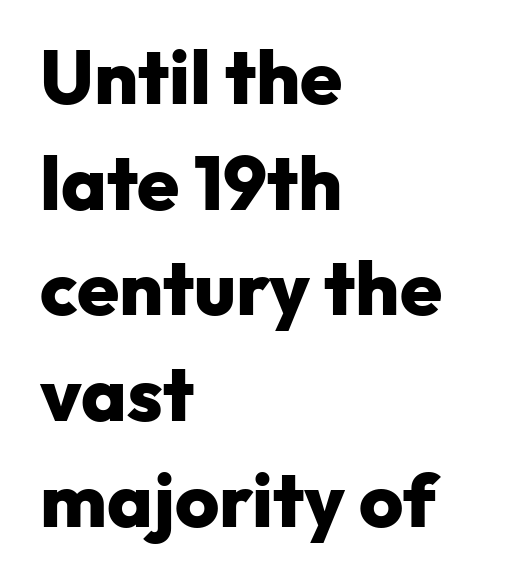
Q: Is the text bold? A: Yes.
Q: Is the text italic (slanted)? A: No, it is upright.
Q: Is the typeface a serif or a sans-serif typeface? A: Sans-serif.
Q: Is the text underlined? A: No.
Q: How is the paragraph aligned? A: Left-aligned.
Q: Is the spacing between letters normal or unusually wide? A: Normal.
Q: Is the spacing between lines tight, normal or loose? A: Normal.
Q: Width (condensed, normal, or wide)? A: Normal.
Q: Stroke contrast? A: Low.
Q: x-height? A: Medium.
Q: Monospaced? A: No.
